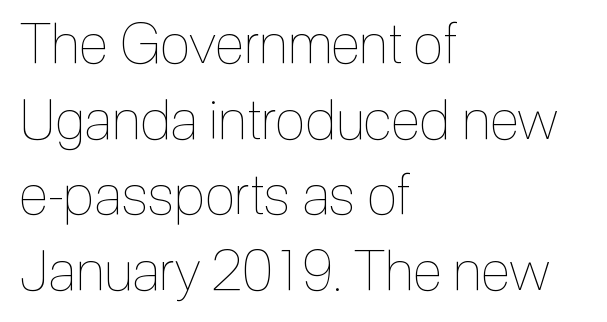
The image shows 56 px thin, condensed type, upright; set left-aligned, normal line spacing (1.35x), normal letter spacing, not underlined; a medium x-height.
